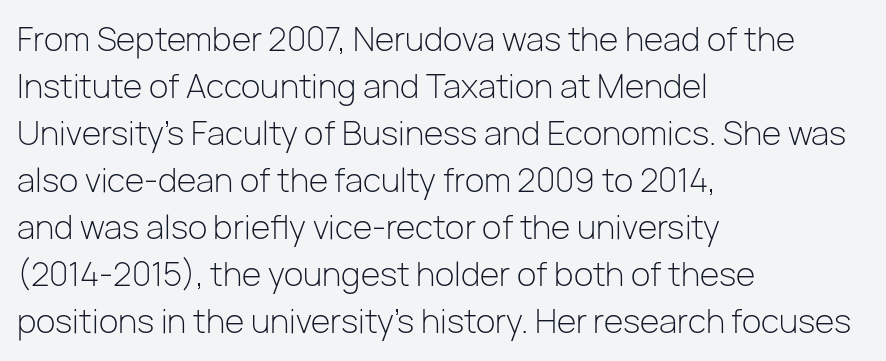
The image shows 32 px light sans-serif type, upright; set left-aligned, normal line spacing (1.47x), normal letter spacing, not underlined; low stroke contrast and a medium x-height.
